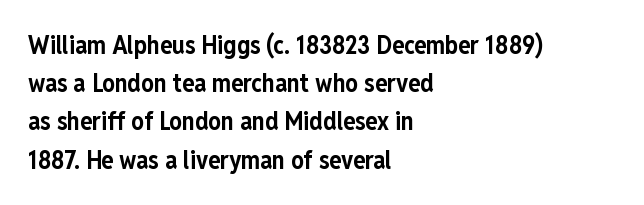
{"italic": "no", "bold": "yes", "underline": "no", "align": "left", "line_spacing": "normal", "line_spacing_ratio": 1.53, "letter_spacing": "normal", "letter_spacing_em": 0.0, "glyph_px": 25}
